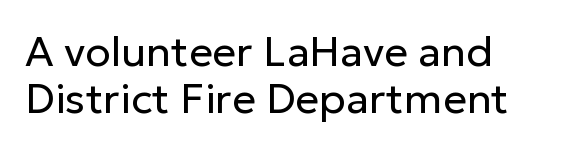
{"serif": "no", "italic": "no", "bold": "no", "weight": "regular", "width": "normal", "stroke_contrast": "low", "x_height": "medium", "monospaced": "no", "underline": "no", "align": "left", "line_spacing": "tight", "line_spacing_ratio": 1.11, "letter_spacing": "normal", "letter_spacing_em": 0.0, "glyph_px": 42}
